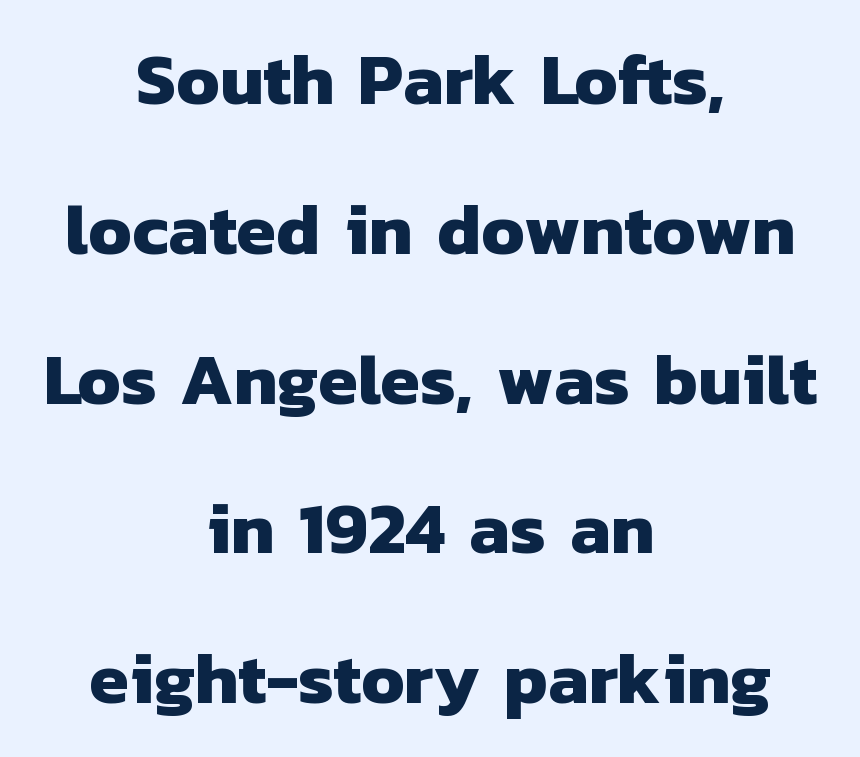
{"serif": "no", "bold": "yes", "weight": "heavy", "width": "normal", "stroke_contrast": "low", "x_height": "medium", "monospaced": "no", "underline": "no", "align": "center", "line_spacing": "loose", "line_spacing_ratio": 2.08, "letter_spacing": "normal", "letter_spacing_em": 0.0, "glyph_px": 72}
